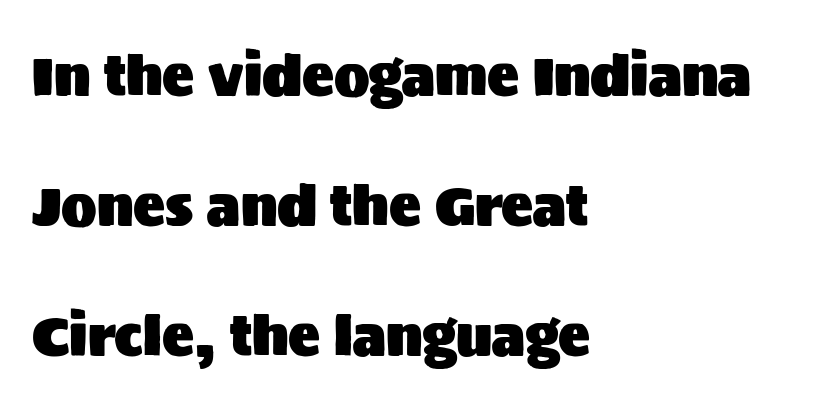
Baseline-to-baseline distance is far greater than the letter height. These lines are set flush left with a ragged right edge. The foot of each line stays bare and open. Is there any slant? The stems are plumb. Serif or sans? Sans — the stroke terminals are bare. Honestly, the letter spacing is just normal — you wouldn't notice it.
